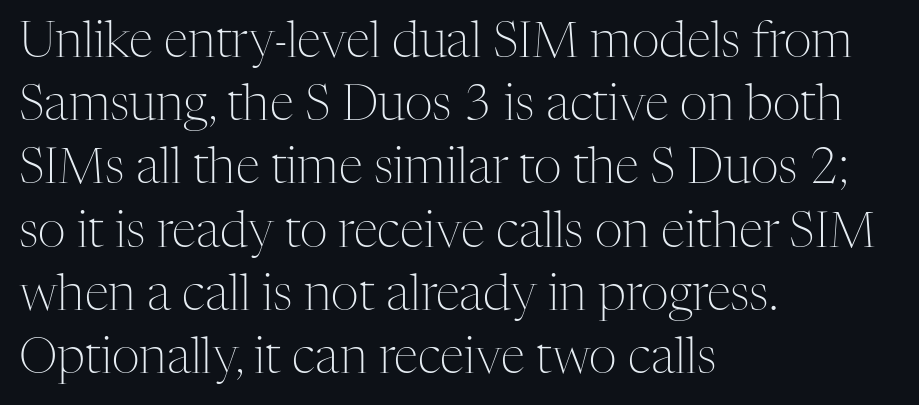
The passage shown is typed in a proportional face where columns would drift. Does the lettering tilt? It doesn't — this is upright. Nobody touched the tracking dial on this one. The cut favours lightness, reaching ordinary text weight at its darkest.
